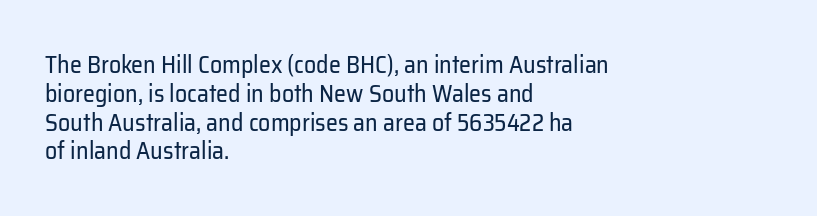
Horizontal alignment here is leftward, the default for most running prose. Is the stroke heavy? The answer is a plain regular-or-lighter. Posture: upright roman. The baseline area is clear. Between one letter and the next there's only the usual sliver of space.
